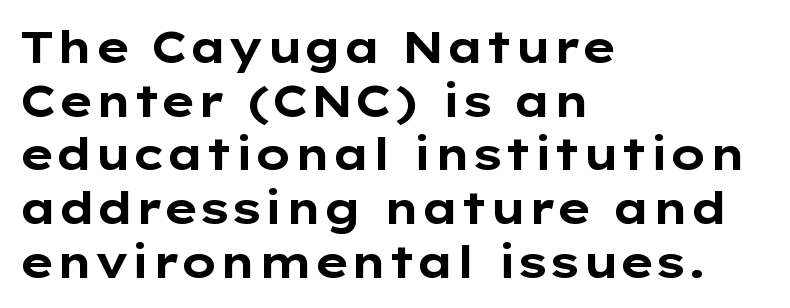
A typesetter would call this proportional, since set widths differ per character. Quick note: underline off. Type style note: lacks serifs. A full-strength bold gives these letters their thick strokes. What stands out about the letter spacing? Nothing — it is the standard amount.
